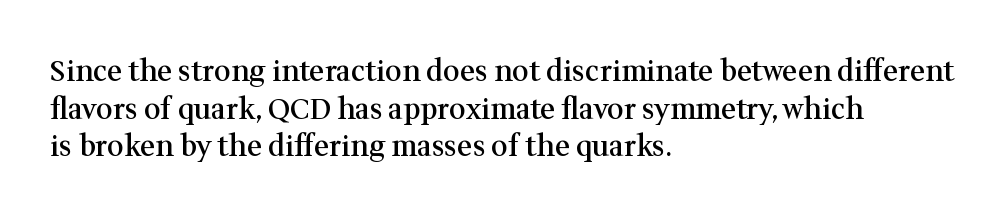
Compared with an ordinary text face, these strokes are moderately heavier — a semibold. Tracking here is standard; glyphs follow each other at the usual distance. Regarding leading, the lines here are spaced in the standard way. Notice how the passage keeps a crisp vertical edge on the left only. Lines of text with bare space underneath. Character widths vary here, with narrow letters taking less room than wide ones.
